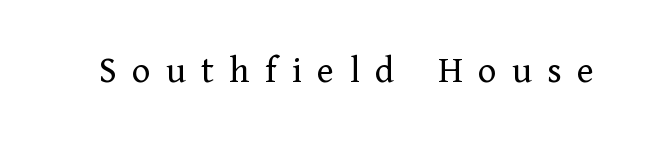
The image shows 39 px regular-weight serif type, upright; set unusually wide letter spacing (+0.39 em), not underlined; low stroke contrast and a medium x-height.
